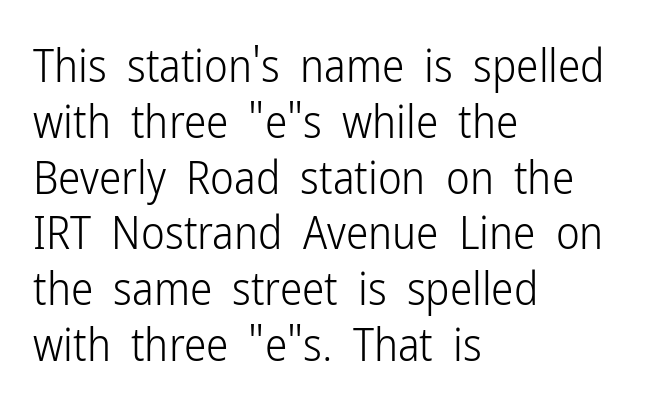
Q: Is the text bold? A: No.
Q: Is the text italic (slanted)? A: No, it is upright.
Q: Is the typeface a serif or a sans-serif typeface? A: Sans-serif.
Q: Is the text underlined? A: No.
Q: How is the paragraph aligned? A: Left-aligned.
Q: Is the spacing between letters normal or unusually wide? A: Normal.
Q: Width (condensed, normal, or wide)? A: Condensed.
Q: Stroke contrast? A: Low.
Q: x-height? A: Medium.
Q: Monospaced? A: No.
